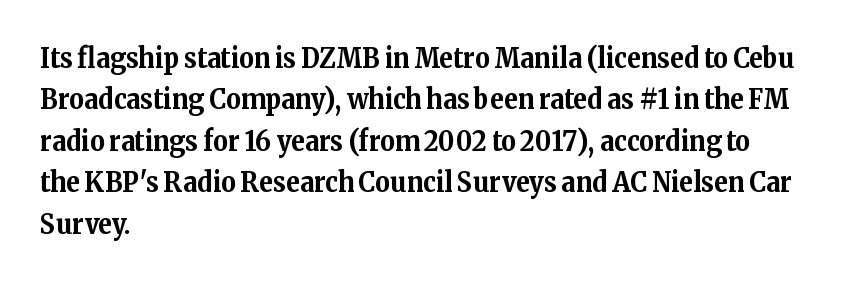
Q: Is the text bold? A: Yes.
Q: Is the text italic (slanted)? A: No, it is upright.
Q: Is the typeface a serif or a sans-serif typeface? A: Serif.
Q: Is the text underlined? A: No.
Q: How is the paragraph aligned? A: Left-aligned.
Q: Is the spacing between letters normal or unusually wide? A: Normal.
Q: Is the spacing between lines tight, normal or loose? A: Normal.
Q: Width (condensed, normal, or wide)? A: Normal.
Q: Stroke contrast? A: Medium.
Q: x-height? A: Medium.
Q: Monospaced? A: No.
